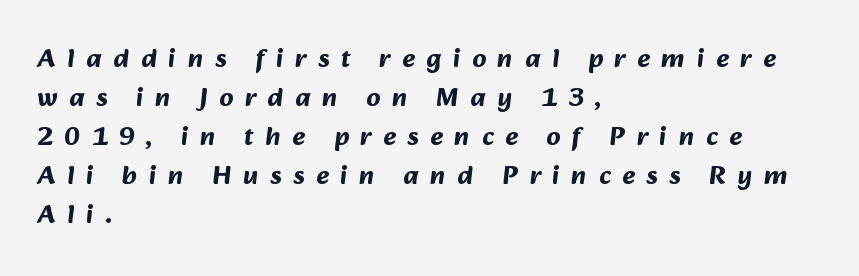
{"bold": "yes", "underline": "no", "align": "left", "line_spacing": "normal", "line_spacing_ratio": 1.44, "letter_spacing": "wide", "letter_spacing_em": 0.43, "glyph_px": 27}
